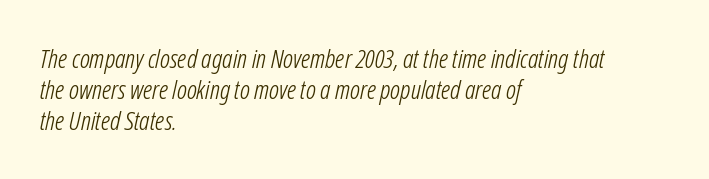
{"italic": "yes", "lean": "right", "slant_degrees": 12, "bold": "no", "underline": "no", "align": "left", "line_spacing_ratio": 1.2, "letter_spacing": "normal", "letter_spacing_em": 0.0, "glyph_px": 26}
